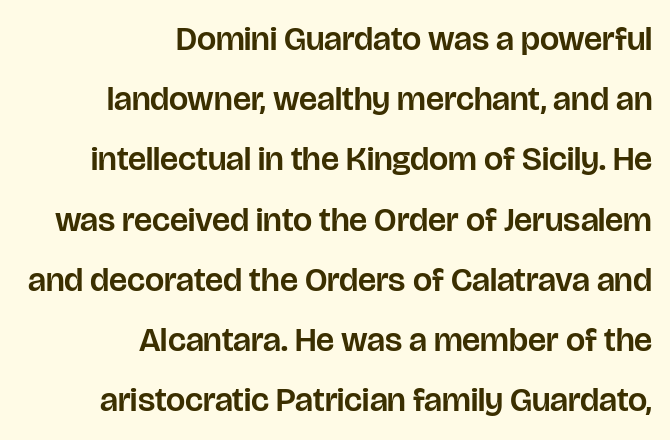
{"serif": "no", "italic": "no", "width": "normal", "stroke_contrast": "low", "x_height": "large", "monospaced": "no", "underline": "no", "align": "right", "line_spacing_ratio": 1.77, "letter_spacing": "normal", "letter_spacing_em": 0.0, "glyph_px": 34}
